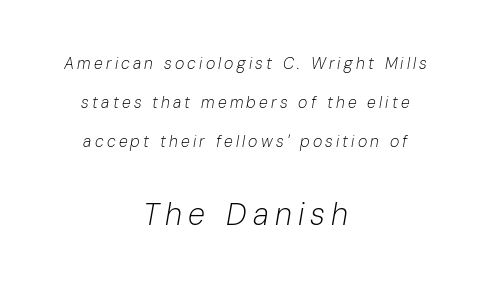
{"italic": "yes", "lean": "right", "slant_degrees": 10, "bold": "no", "weight": "light", "width": "normal", "stroke_contrast": "low", "x_height": "medium", "monospaced": "no", "underline": "no", "align": "center", "line_spacing": "loose", "line_spacing_ratio": 2.43, "letter_spacing": "wide", "letter_spacing_em": 0.2, "larger_block": "second", "size_ratio": 1.94, "glyph_px": 31}
